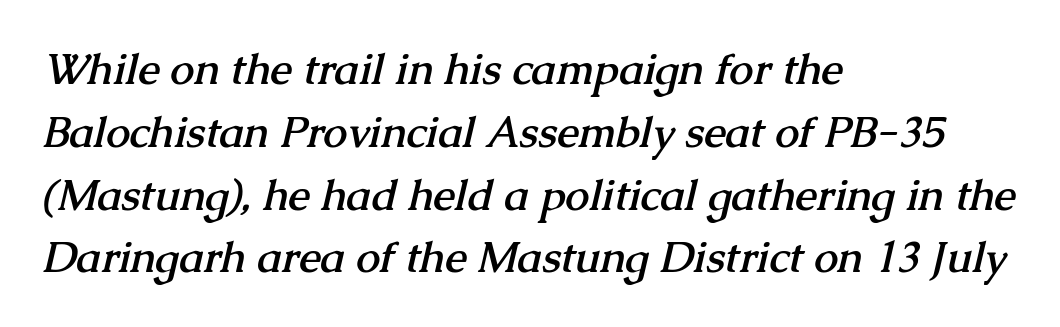
Beneath every word, the page is bare. Nobody touched the tracking dial on this one. Strokes here are thick enough to call this a true bold. The rendering anchors every line to the left-hand side. Note the varied advance widths — an 'i' is clearly narrower than an 'm'. To sum up the face: it has serifs.
